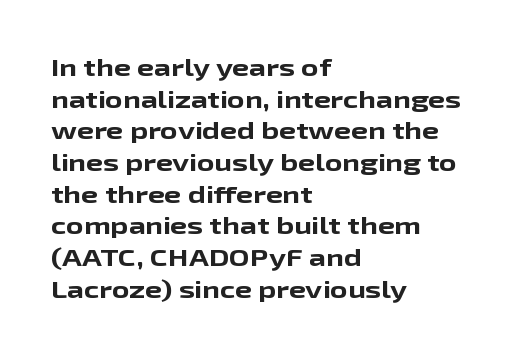
{"italic": "no", "bold": "yes", "underline": "no", "align": "left", "line_spacing": "normal", "line_spacing_ratio": 1.32, "letter_spacing": "normal", "letter_spacing_em": 0.0, "glyph_px": 24}
